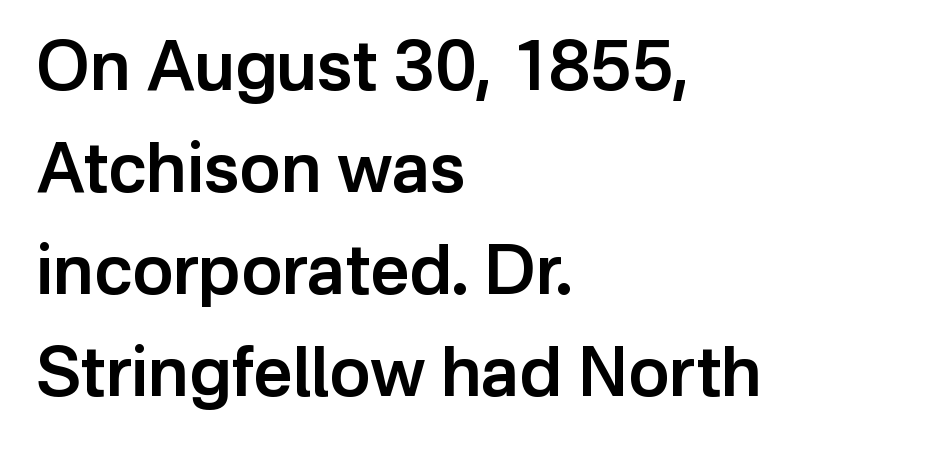
Do the characters align in a grid? No, the font is proportional. The strokes are fattened partway — semibold, not bold. When letters stand straight like this, we call the style roman or upright. Just letters on the line, the space beneath them empty. Nothing unusual about the tracking: characters are spaced as the font intends.
